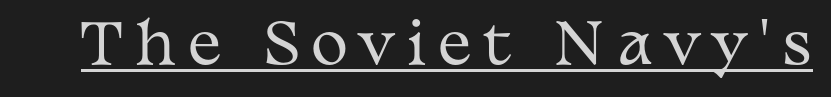
Q: Is the text bold? A: No.
Q: Is the text italic (slanted)? A: No, it is upright.
Q: Is the typeface a serif or a sans-serif typeface? A: Serif.
Q: Is the text underlined? A: Yes.
Q: Is the spacing between letters normal or unusually wide? A: Unusually wide.
Q: Width (condensed, normal, or wide)? A: Wide.
Q: Stroke contrast? A: Medium.
Q: x-height? A: Medium.
Q: Monospaced? A: No.
